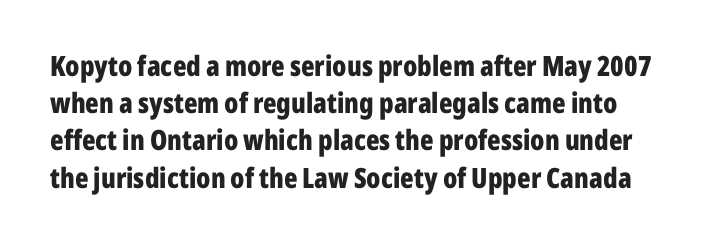
{"serif": "no", "italic": "no", "bold": "yes", "weight": "bold", "width": "condensed", "stroke_contrast": "low", "x_height": "medium", "monospaced": "no", "underline": "no", "line_spacing": "normal", "line_spacing_ratio": 1.33, "letter_spacing": "normal", "letter_spacing_em": 0.0, "glyph_px": 28}
